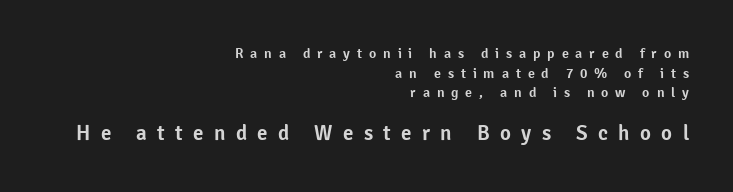
This sample uses expanded letter spacing, leaving extra air between glyphs. Which of the two is more prominent by size? The second, at the bottom. If you measured baseline to baseline, you'd find a middling distance. The paragraph shown leans on its right margin. Clear beneath every line of the passage. Italic: no, the glyphs are upright roman.
